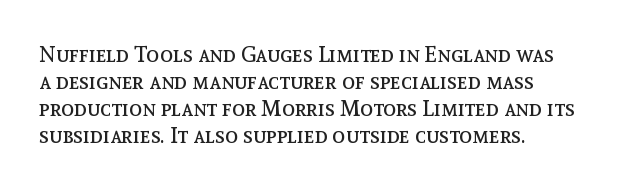
{"italic": "no", "bold": "no", "underline": "no", "align": "left", "line_spacing_ratio": 1.23, "letter_spacing": "normal", "letter_spacing_em": 0.0, "glyph_px": 22}
